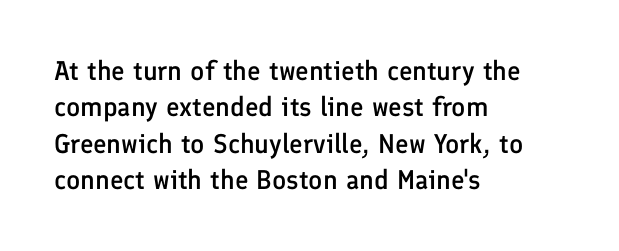
The image shows 27 px text type, upright; set left-aligned, normal line spacing (1.35x), normal letter spacing, not underlined.
